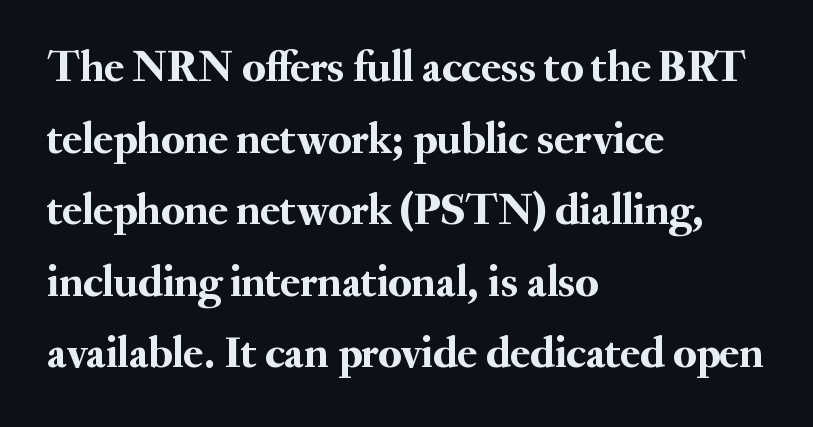
These lines were composed using upright roman letters. Each letter keeps its own natural width here, so spacing adapts to shape. Rows of type keep a routine distance in the vertical direction. Letterform terminals end in serifs throughout the passage. Caption: multi-line text, flush left, ragged right.
